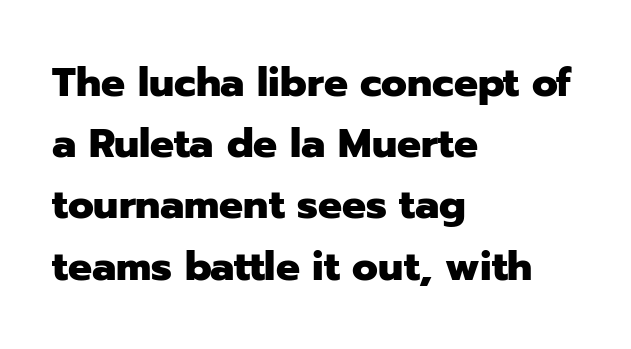
In terms of posture, this sample is upright. Look at the bottom of the vertical strokes: they stop flat, with no serifs. Each new line begins a customary step beneath the previous one. Here the designer chose a conventional face with non-uniform glyph widths. The specimen omits any rule beneath the text block's lines.
